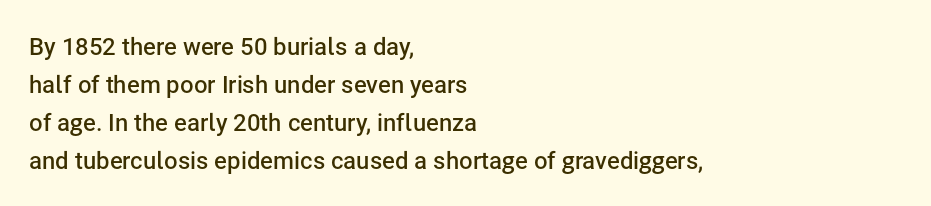
The image shows 24 px text type, upright; set left-aligned, normal line spacing (1.59x), normal letter spacing, not underlined.
